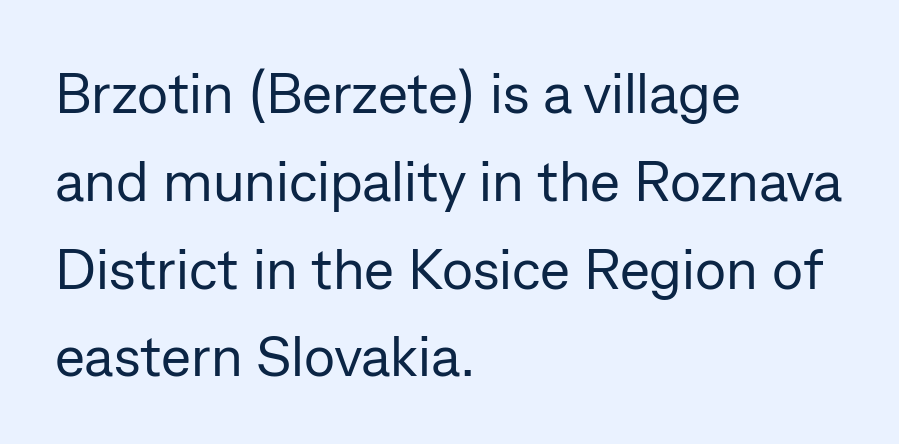
The image shows 57 px regular-weight sans-serif type, upright; set left-aligned, normal line spacing (1.54x), normal letter spacing, not underlined; low stroke contrast and a medium x-height.
